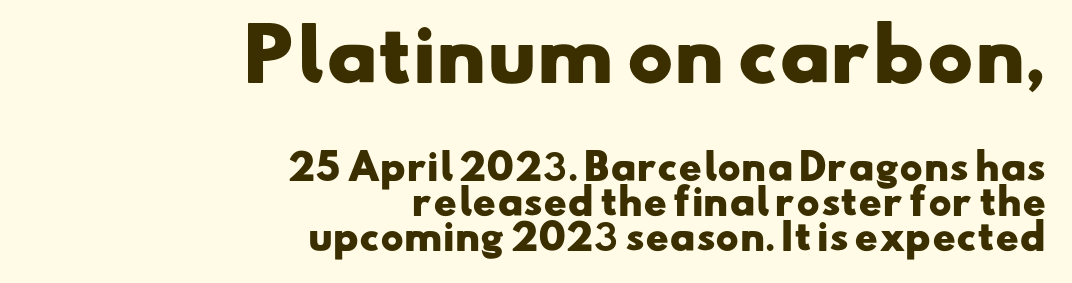
Q: Is the text bold? A: Yes.
Q: Is the typeface a serif or a sans-serif typeface? A: Sans-serif.
Q: Is the text underlined? A: No.
Q: How is the paragraph aligned? A: Right-aligned.
Q: Is the spacing between letters normal or unusually wide? A: Normal.
Q: Is the spacing between lines tight, normal or loose? A: Tight.
Q: Which block of text is set in a larger size, the first (top) or the second (bottom)? A: The first (top) one.
Q: Width (condensed, normal, or wide)? A: Wide.
Q: Stroke contrast? A: Low.
Q: x-height? A: Small.
Q: Monospaced? A: No.
